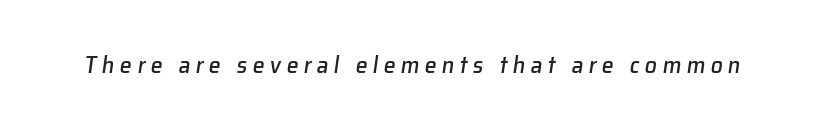
Q: Is the text italic (slanted)? A: Yes, it leans right by about 8 degrees.
Q: Is the text underlined? A: No.
Q: Is the spacing between letters normal or unusually wide? A: Unusually wide.
